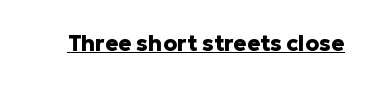
{"italic": "no", "bold": "yes", "underline": "yes", "letter_spacing": "normal", "letter_spacing_em": 0.0, "glyph_px": 22}
